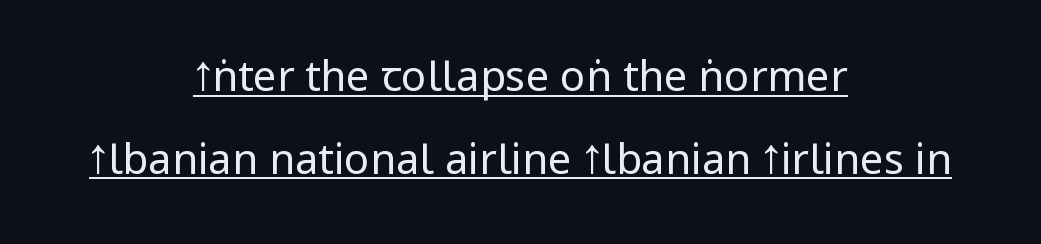
Q: Is the text bold? A: No.
Q: Is the text italic (slanted)? A: No, it is upright.
Q: Is the typeface a serif or a sans-serif typeface? A: Sans-serif.
Q: Is the text underlined? A: Yes.
Q: How is the paragraph aligned? A: Centered.
Q: Is the spacing between letters normal or unusually wide? A: Normal.
Q: Is the spacing between lines tight, normal or loose? A: Loose.
Q: Width (condensed, normal, or wide)? A: Condensed.
Q: Stroke contrast? A: Low.
Q: x-height? A: Large.
Q: Monospaced? A: No.
